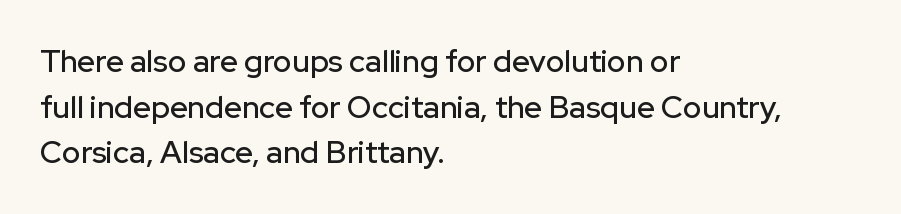
Standard letterfit; no display-style spreading of the glyphs. Looks like regular typesetting: each glyph gets only the width it needs. Bare-footed words on every line. Serifs: no, the terminals of the letterforms are clean. The ragged edge is on the right, which tells us the setting is flush left.
